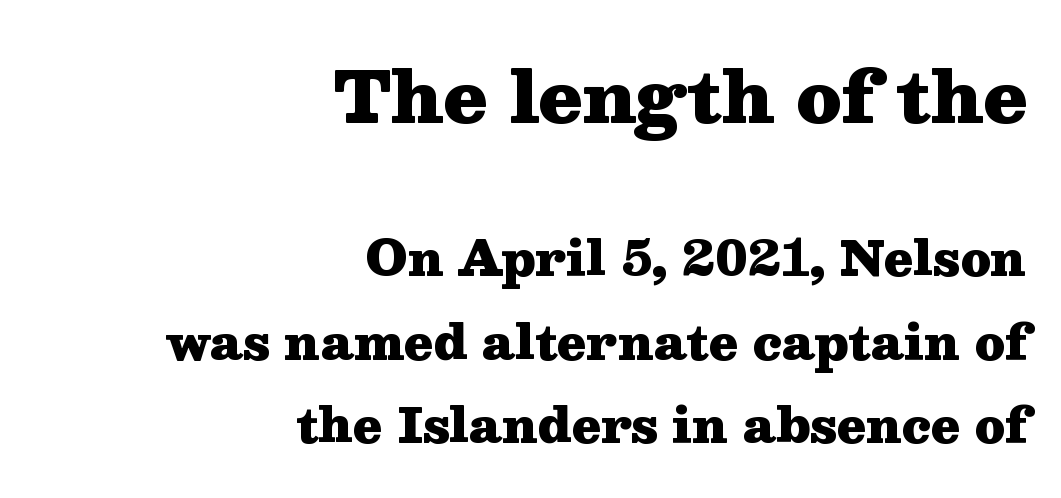
Q: Is the text bold? A: Yes.
Q: Is the text italic (slanted)? A: No, it is upright.
Q: Is the typeface a serif or a sans-serif typeface? A: Serif.
Q: Is the text underlined? A: No.
Q: How is the paragraph aligned? A: Right-aligned.
Q: Is the spacing between letters normal or unusually wide? A: Normal.
Q: Which block of text is set in a larger size, the first (top) or the second (bottom)? A: The first (top) one.
Q: Width (condensed, normal, or wide)? A: Wide.
Q: Stroke contrast? A: Medium.
Q: x-height? A: Medium.
Q: Monospaced? A: No.
